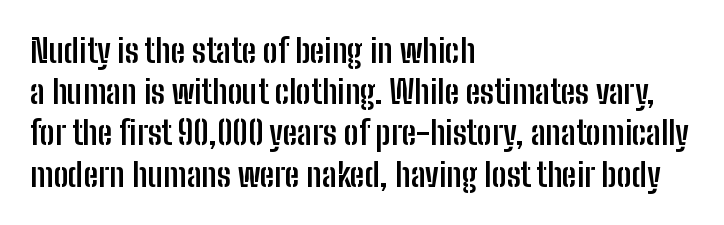
The image shows 33 px semibold, condensed sans-serif type, upright; set left-aligned, normal line spacing (1.25x), normal letter spacing, not underlined; low stroke contrast and a medium x-height.
